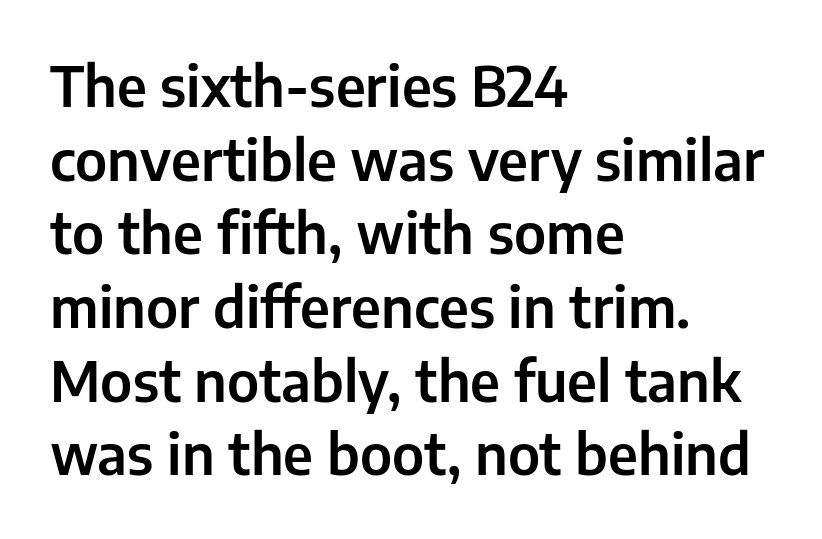
{"serif": "no", "italic": "no", "width": "normal", "stroke_contrast": "low", "x_height": "medium", "monospaced": "no", "underline": "no", "align": "left", "line_spacing": "normal", "line_spacing_ratio": 1.34, "letter_spacing": "normal", "letter_spacing_em": 0.0, "glyph_px": 55}
